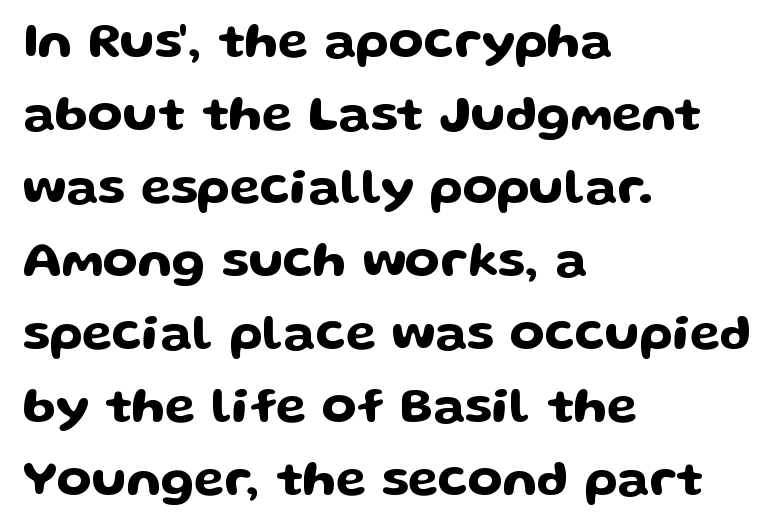
Q: Is the text italic (slanted)? A: No, it is upright.
Q: Is the typeface a serif or a sans-serif typeface? A: Sans-serif.
Q: Is the text underlined? A: No.
Q: How is the paragraph aligned? A: Left-aligned.
Q: Is the spacing between letters normal or unusually wide? A: Normal.
Q: Is the spacing between lines tight, normal or loose? A: Normal.
Q: Width (condensed, normal, or wide)? A: Wide.
Q: Stroke contrast? A: Low.
Q: x-height? A: Medium.
Q: Monospaced? A: No.
